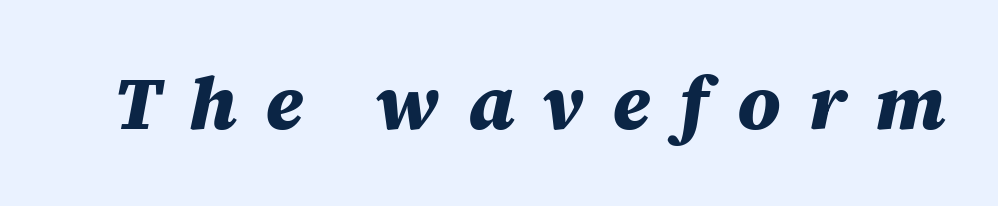
The image shows 74 px heavy type, italic (leaning right); set unusually wide letter spacing (+0.38 em), not underlined; medium stroke contrast and a large x-height.
